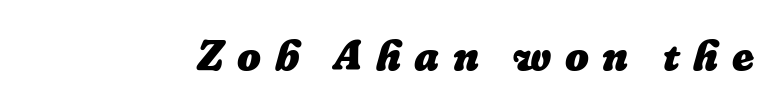
Q: Is the text bold? A: Yes.
Q: Is the text italic (slanted)? A: Yes, it leans right by about 16 degrees.
Q: Is the text underlined? A: No.
Q: Is the spacing between letters normal or unusually wide? A: Unusually wide.
Q: Width (condensed, normal, or wide)? A: Normal.
Q: Stroke contrast? A: Low.
Q: x-height? A: Medium.
Q: Monospaced? A: No.
